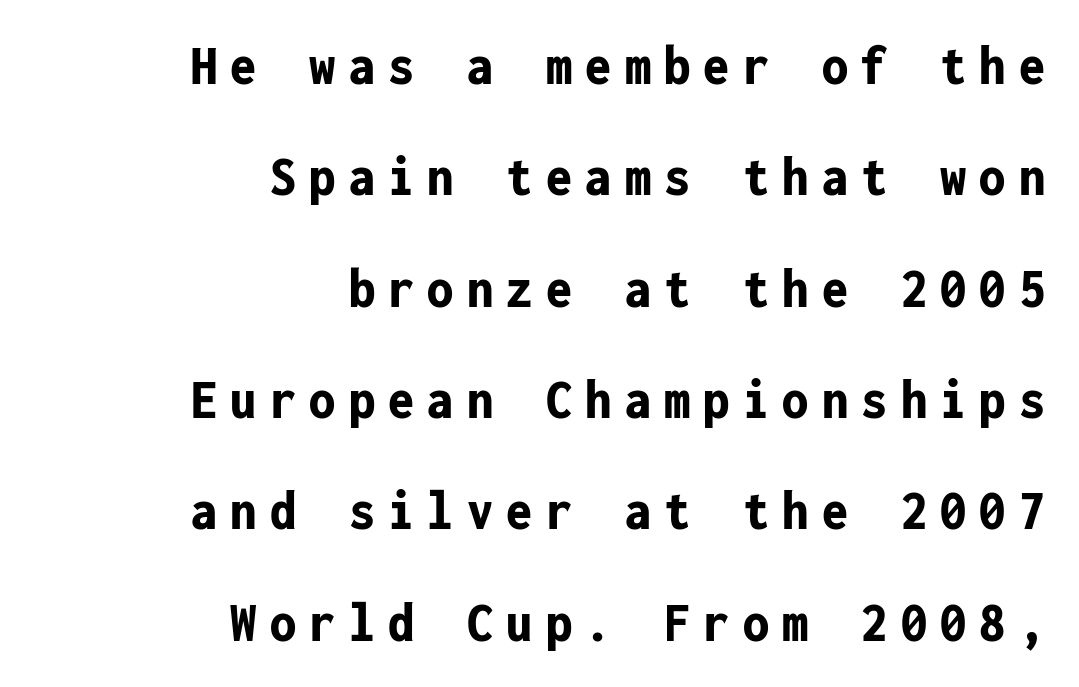
This rendering uses right alignment, leaving the left contour irregular. Ordinary non-slanted type is in use. Caption: bold face, heavy strokes. You could count columns in this text — the font is strictly monospaced. The line texture is sparse and dotted thanks to wide tracking.
